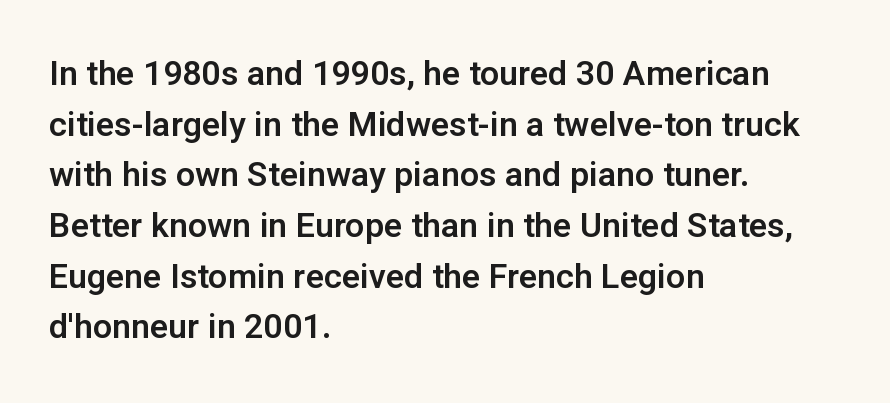
Q: Is the text italic (slanted)? A: No, it is upright.
Q: Is the typeface a serif or a sans-serif typeface? A: Sans-serif.
Q: Is the text underlined? A: No.
Q: How is the paragraph aligned? A: Left-aligned.
Q: Is the spacing between letters normal or unusually wide? A: Normal.
Q: Is the spacing between lines tight, normal or loose? A: Normal.
Q: Width (condensed, normal, or wide)? A: Normal.
Q: Stroke contrast? A: Low.
Q: x-height? A: Medium.
Q: Monospaced? A: No.
